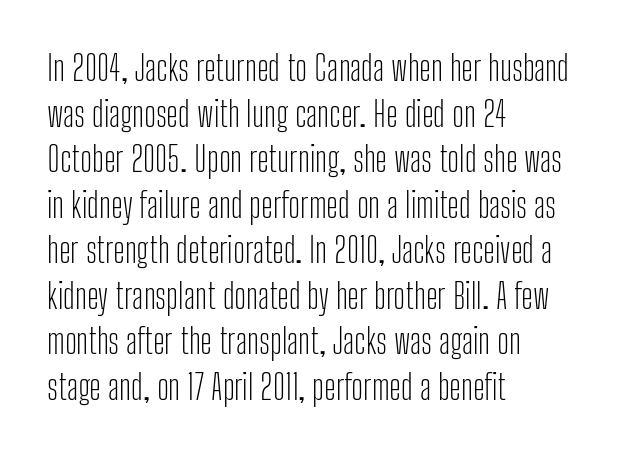
The image shows 34 px light, condensed sans-serif type, upright; set left-aligned, normal line spacing (1.34x), normal letter spacing, not underlined; low stroke contrast and a medium x-height.
